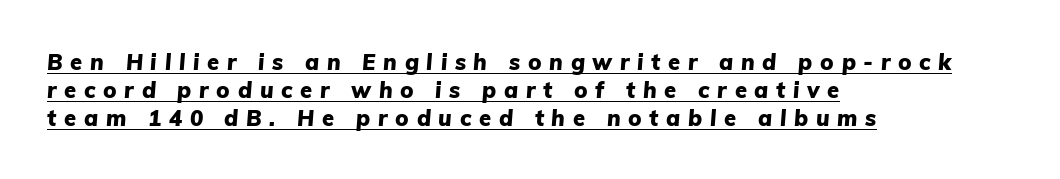
Q: Is the text bold? A: Yes.
Q: Is the text italic (slanted)? A: Yes, it leans right by about 5 degrees.
Q: Is the text underlined? A: Yes.
Q: How is the paragraph aligned? A: Left-aligned.
Q: Is the spacing between letters normal or unusually wide? A: Unusually wide.
Q: Is the spacing between lines tight, normal or loose? A: Normal.
